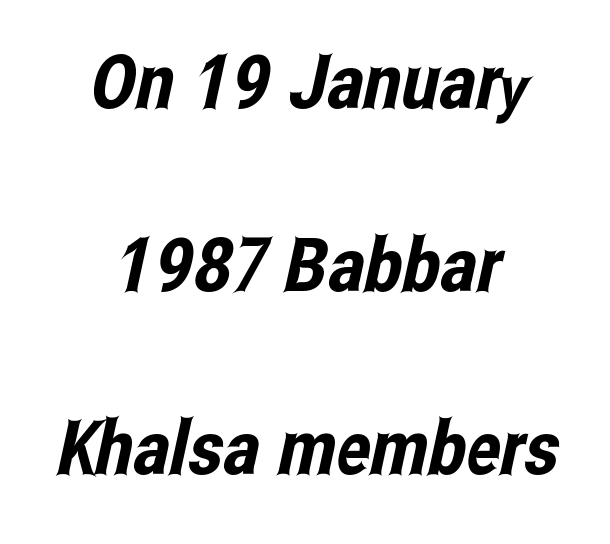
The image shows 75 px condensed sans-serif type; set centered, loose line spacing (2.44x), normal letter spacing, not underlined; low stroke contrast and a medium x-height.
